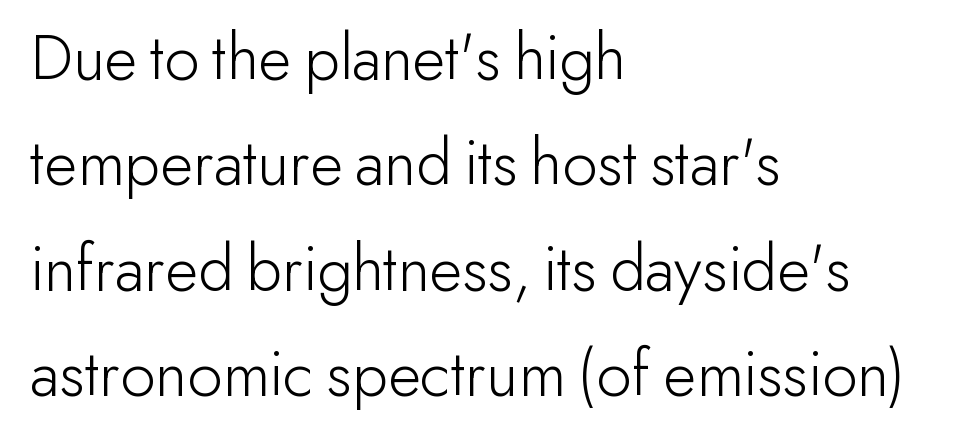
{"serif": "no", "italic": "no", "bold": "no", "weight": "light", "width": "normal", "stroke_contrast": "low", "x_height": "small", "monospaced": "no", "underline": "no", "align": "left", "line_spacing": "normal", "line_spacing_ratio": 1.55, "letter_spacing": "normal", "letter_spacing_em": 0.0, "glyph_px": 68}
